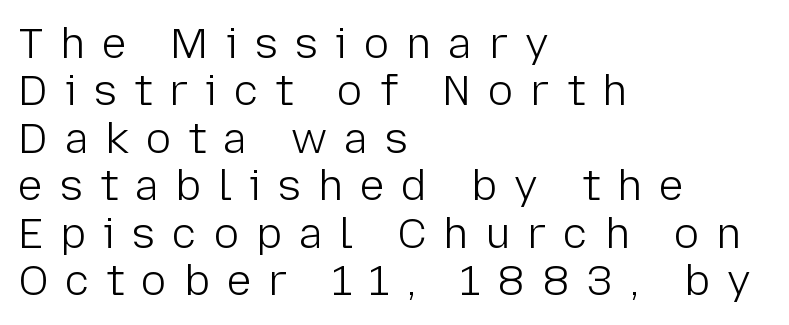
{"serif": "no", "italic": "no", "bold": "no", "weight": "light", "width": "normal", "stroke_contrast": "low", "x_height": "medium", "monospaced": "no", "underline": "no", "align": "left", "line_spacing": "tight", "line_spacing_ratio": 1.13, "letter_spacing": "wide", "letter_spacing_em": 0.4, "glyph_px": 42}
